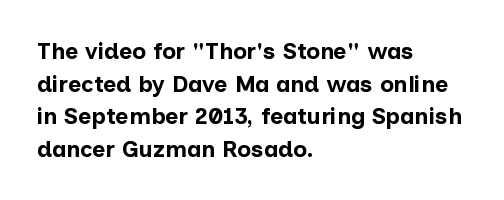
The image shows 23 px bold type, upright; set left-aligned, normal line spacing (1.42x), normal letter spacing, not underlined.
